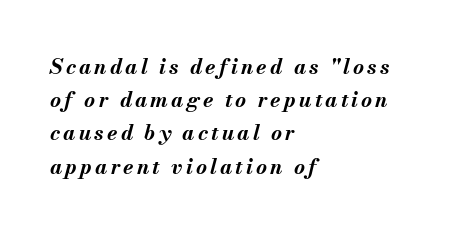
Q: Is the text bold? A: Yes.
Q: Is the text italic (slanted)? A: Yes, it leans right by about 13 degrees.
Q: Is the text underlined? A: No.
Q: How is the paragraph aligned? A: Left-aligned.
Q: Is the spacing between lines tight, normal or loose? A: Normal.
